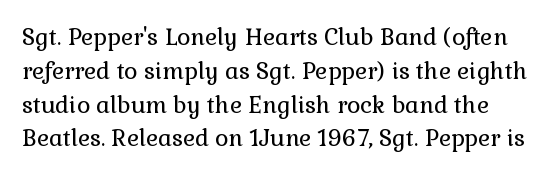
The image shows 23 px text type, upright; set normal line spacing (1.47x), normal letter spacing, not underlined.
